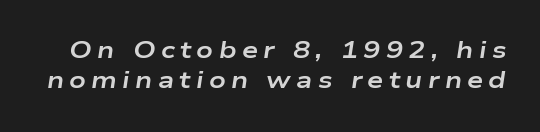
{"italic": "yes", "lean": "right", "slant_degrees": 9, "bold": "yes", "underline": "no", "line_spacing": "normal", "line_spacing_ratio": 1.31, "letter_spacing": "wide", "letter_spacing_em": 0.23, "glyph_px": 23}
